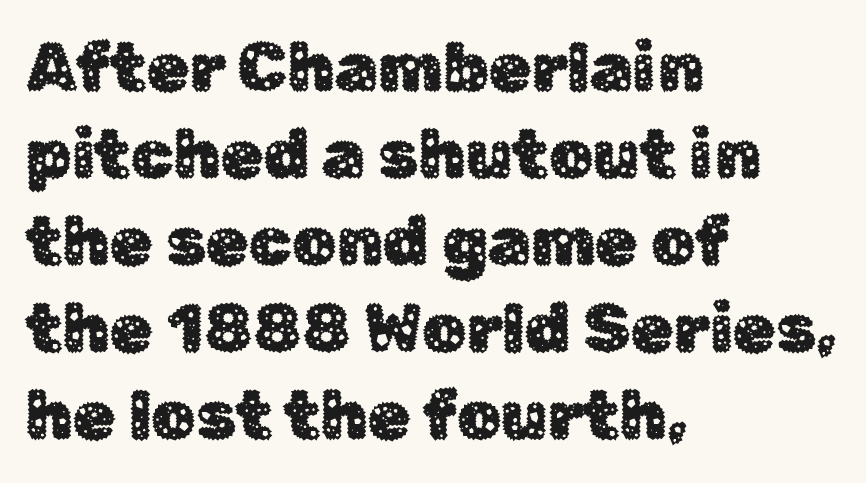
{"serif": "no", "italic": "no", "width": "normal", "stroke_contrast": "low", "x_height": "medium", "monospaced": "no", "underline": "no", "align": "left", "line_spacing": "normal", "line_spacing_ratio": 1.26, "letter_spacing": "normal", "letter_spacing_em": 0.0, "glyph_px": 69}
